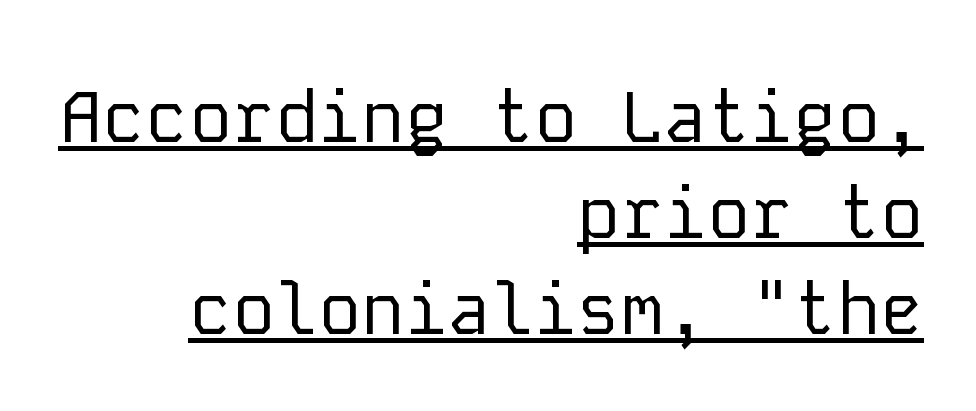
The image shows 72 px regular-weight sans-serif type, upright, monospaced; set right-aligned, normal line spacing (1.33x), normal letter spacing, underlined; low stroke contrast and a medium x-height.
